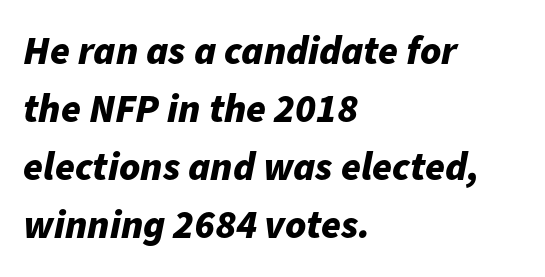
These lines keep a tight, regular rhythm from letter to letter. Quick note: underline off. Horizontal bands of white between lines are of average thickness. Each line starts at the same left margin while the right side varies. What weight is shown? A full bold with thick strokes. These lines are rendered in a variable-pitch font.
